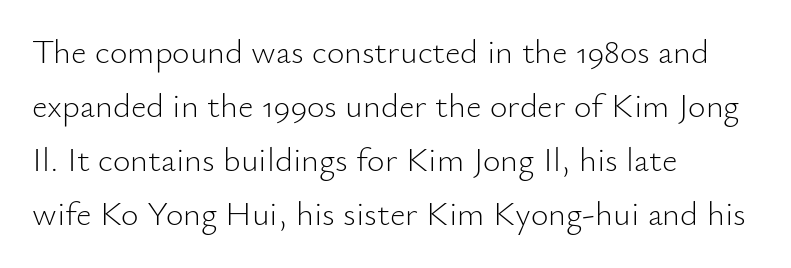
{"serif": "no", "italic": "no", "bold": "no", "weight": "light", "width": "normal", "stroke_contrast": "low", "x_height": "small", "monospaced": "no", "underline": "no", "align": "left", "line_spacing": "normal", "line_spacing_ratio": 1.59, "letter_spacing": "normal", "letter_spacing_em": 0.0, "glyph_px": 34}
